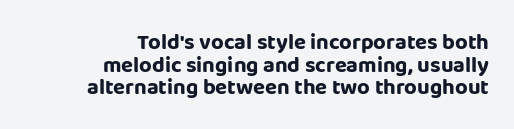
Q: Is the text bold? A: Yes.
Q: Is the text italic (slanted)? A: No, it is upright.
Q: Is the text underlined? A: No.
Q: How is the paragraph aligned? A: Right-aligned.
Q: Is the spacing between letters normal or unusually wide? A: Normal.
Q: Is the spacing between lines tight, normal or loose? A: Tight.
